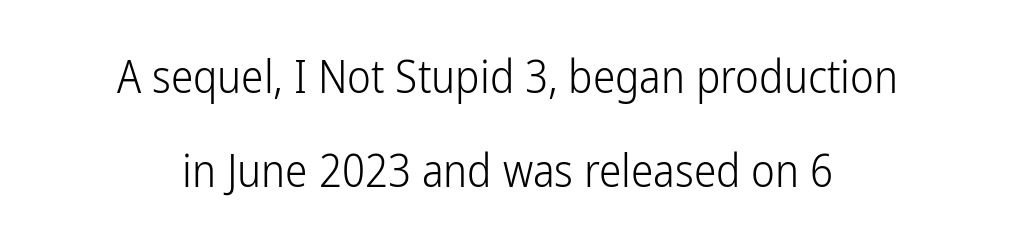
The image shows 45 px light, condensed sans-serif type, upright; set centered, loose line spacing (2.08x), normal letter spacing, not underlined; low stroke contrast and a medium x-height.
